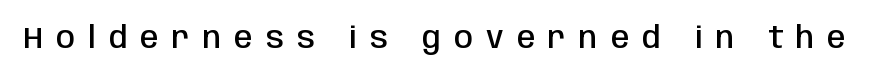
Has an underline been added? It has not. Notice how the stems are strictly vertical — no italics here. Moderately thickened strokes mark this as semibold type. The face used here is a sans, in the tradition of grotesques and geometrics.
